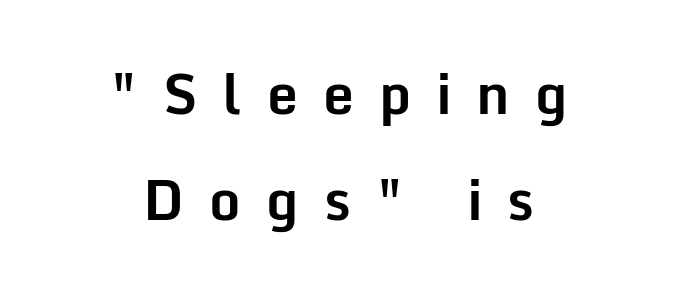
The image shows 55 px bold sans-serif type, upright; set centered, loose line spacing (1.93x), unusually wide letter spacing (+0.46 em), not underlined; low stroke contrast and a medium x-height.
